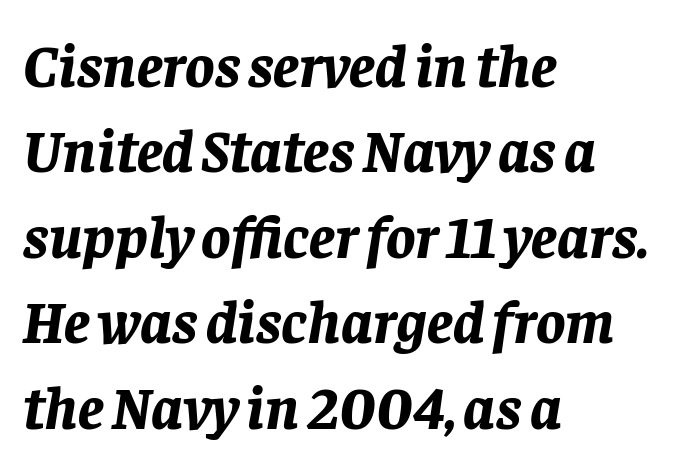
{"italic": "yes", "lean": "right", "slant_degrees": 8, "bold": "yes", "weight": "bold", "width": "normal", "stroke_contrast": "low", "x_height": "large", "monospaced": "no", "underline": "no", "align": "left", "line_spacing": "normal", "line_spacing_ratio": 1.4, "letter_spacing": "normal", "letter_spacing_em": 0.0, "glyph_px": 61}
